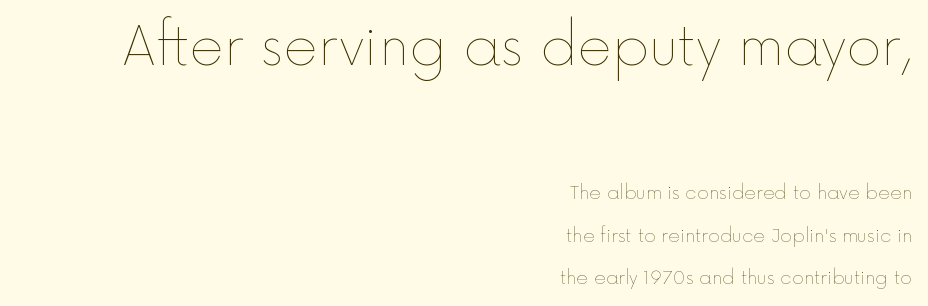
The rag falls on the left side of this text block. Looks like regular typesetting: each glyph gets only the width it needs. This rendering features lettering with no underline. The initial chunk of copy outweighs the following chunk in type size.
